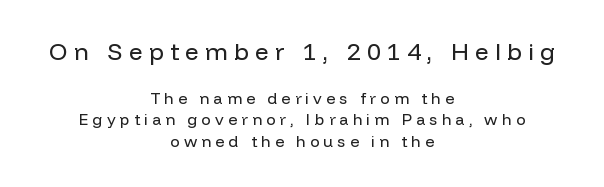
Caption: multi-line text, centered on the measure. This sample uses expanded letter spacing, leaving extra air between glyphs. Posture: upright roman. The upper block of text is set noticeably larger than the block beneath it.
